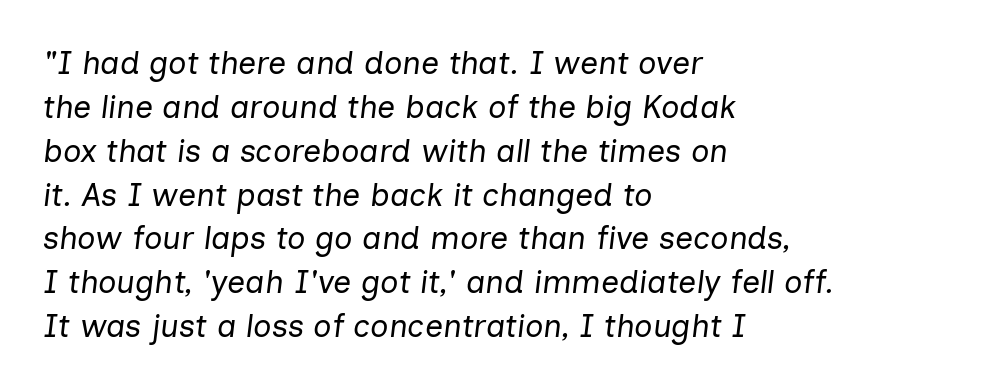
Q: Is the text bold? A: No.
Q: Is the text italic (slanted)? A: Yes, it leans right by about 7 degrees.
Q: Is the text underlined? A: No.
Q: How is the paragraph aligned? A: Left-aligned.
Q: Is the spacing between letters normal or unusually wide? A: Normal.
Q: Is the spacing between lines tight, normal or loose? A: Normal.
Q: Width (condensed, normal, or wide)? A: Normal.
Q: Stroke contrast? A: Low.
Q: x-height? A: Medium.
Q: Monospaced? A: No.
